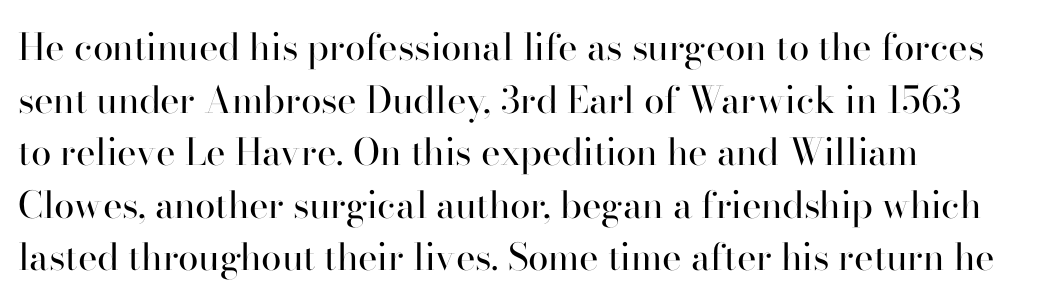
The image shows 37 px regular-weight serif type, upright; set left-aligned, normal line spacing (1.42x), normal letter spacing, not underlined; high stroke contrast and a small x-height.
